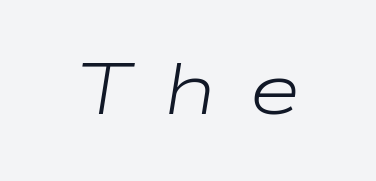
The image shows 72 px light, wide type, italic (leaning right); set unusually wide letter spacing (+0.44 em), not underlined; low stroke contrast and a medium x-height.
